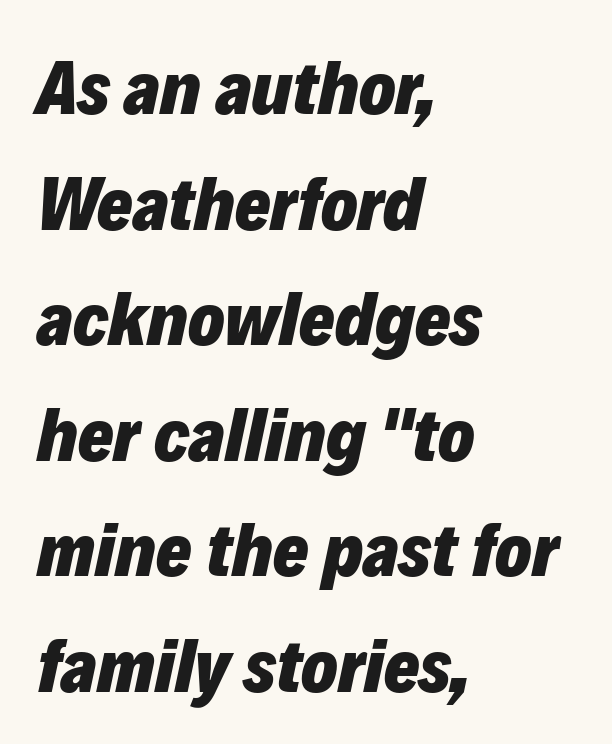
Honestly, there is no underline to notice here at all. The letters are slanted; this is an italic face. In terms of leading, this rendering sits right in the middle. Default kerning and tracking; the words read as compact shapes.
